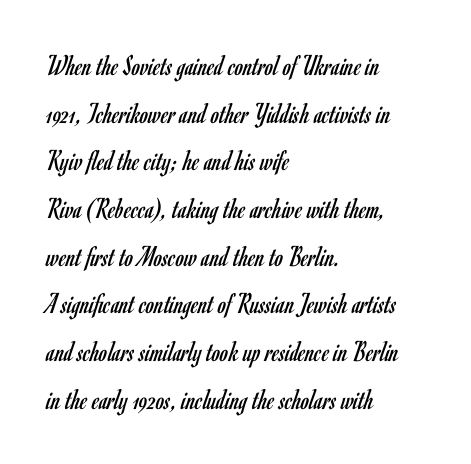
The image shows 30 px regular-weight, condensed sans-serif type; set left-aligned, normal line spacing (1.59x), normal letter spacing, not underlined; low stroke contrast and a small x-height.
